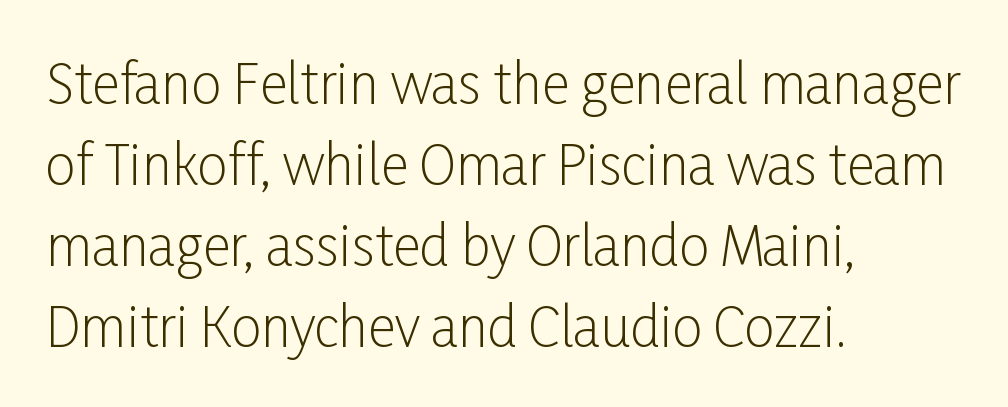
The image shows 54 px light, condensed sans-serif type, upright; set left-aligned, normal line spacing (1.5x), normal letter spacing, not underlined; low stroke contrast and a medium x-height.
